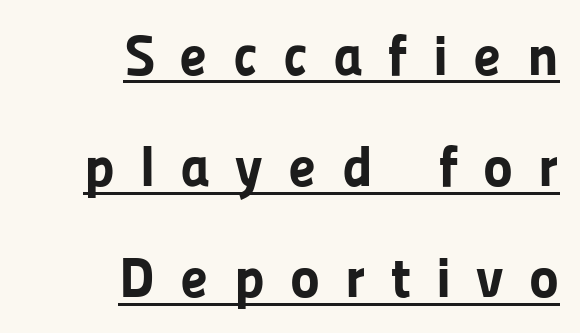
Caption: expanded tracking, letters set apart. The letters advance in unequal steps, a hallmark of proportional type. Quick note: not italic, upright. What decoration does the sample have? An underline. The font family rendered here belongs to the sans-serif group.
